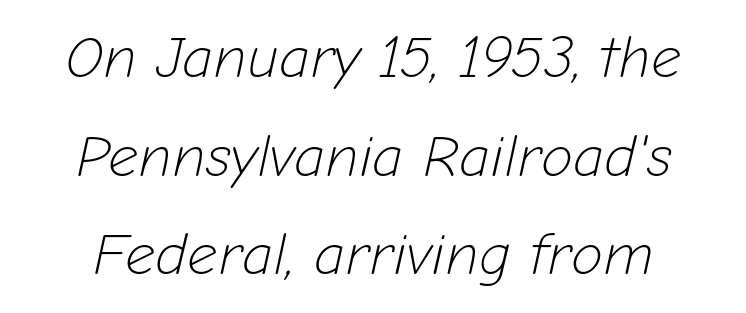
{"italic": "yes", "lean": "right", "slant_degrees": 12, "bold": "no", "weight": "light", "width": "normal", "stroke_contrast": "low", "x_height": "medium", "monospaced": "no", "underline": "no", "line_spacing": "normal", "line_spacing_ratio": 1.67, "letter_spacing": "normal", "letter_spacing_em": 0.0, "glyph_px": 59}
